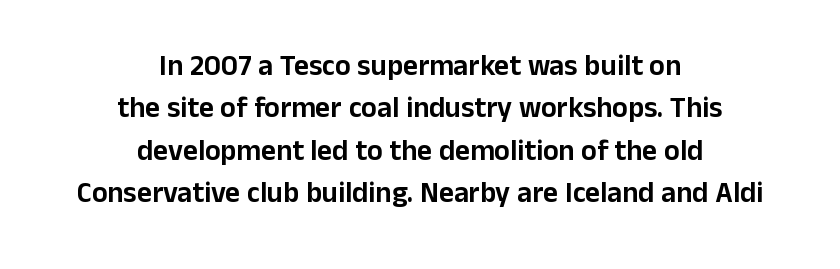
{"serif": "no", "italic": "no", "width": "normal", "stroke_contrast": "low", "x_height": "medium", "monospaced": "no", "underline": "no", "align": "center", "line_spacing": "normal", "line_spacing_ratio": 1.46, "letter_spacing": "normal", "letter_spacing_em": 0.0, "glyph_px": 29}
